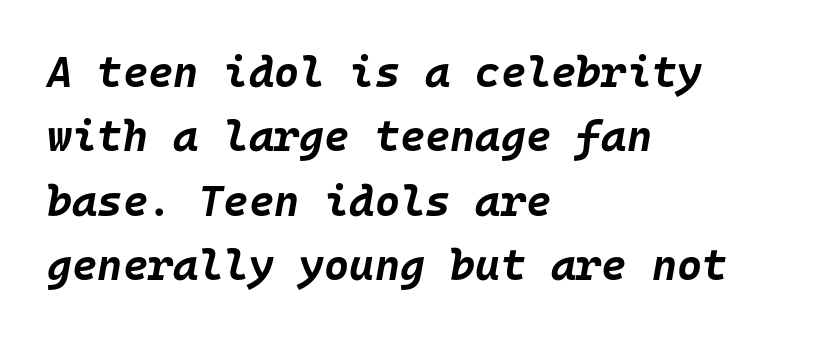
Q: Is the text bold? A: Yes.
Q: Is the text italic (slanted)? A: Yes, it leans right by about 10 degrees.
Q: Is the text underlined? A: No.
Q: How is the paragraph aligned? A: Left-aligned.
Q: Is the spacing between letters normal or unusually wide? A: Normal.
Q: Is the spacing between lines tight, normal or loose? A: Normal.
Q: Width (condensed, normal, or wide)? A: Normal.
Q: Stroke contrast? A: Low.
Q: x-height? A: Large.
Q: Monospaced? A: Yes.
